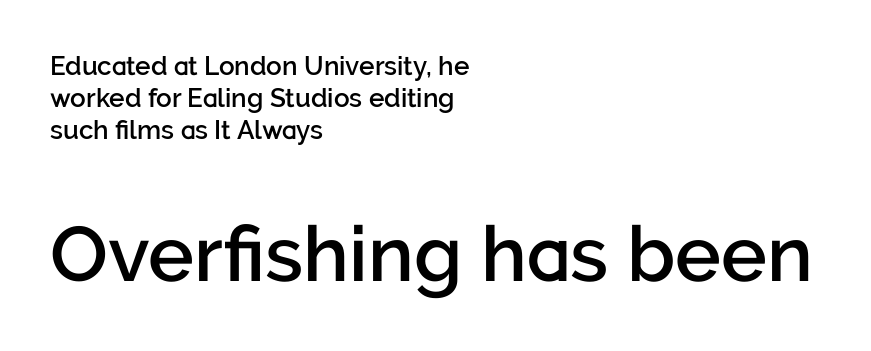
Proportional: the letters do not fall into vertical columns. In terms of letterform style, serifs are entirely absent. Two sizes are in play, and the larger belongs to the second block. The sample has been set in demibold, a notch under bold.
